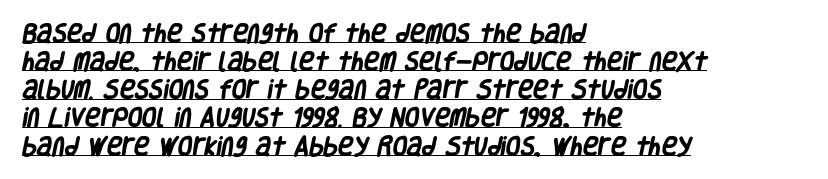
Left-aligned paragraph, ragged on the right. In designer terms, the underline attribute is active on this setting. In terms of weight, the rendering is a true, heavy bold. Look at the tracking — it's just the regular setting, nothing added.
